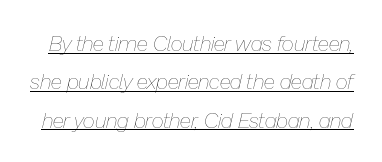
{"italic": "yes", "lean": "right", "slant_degrees": 13, "bold": "no", "underline": "yes", "line_spacing_ratio": 1.83, "letter_spacing": "normal", "letter_spacing_em": 0.0, "glyph_px": 21}
